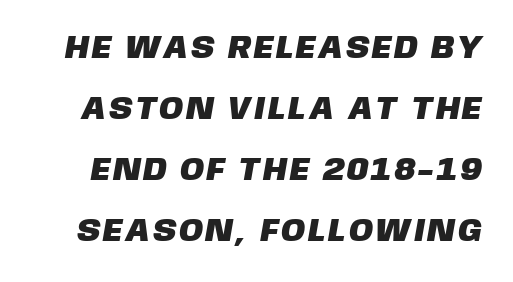
{"serif": "no", "width": "normal", "stroke_contrast": "low", "x_height": "large", "monospaced": "no", "underline": "no", "line_spacing": "loose", "line_spacing_ratio": 1.91, "glyph_px": 32}
